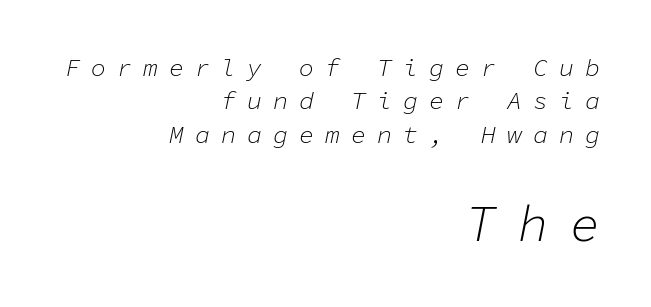
The image shows 50 px light type, italic (leaning right), monospaced; set right-aligned, normal line spacing (1.34x), unusually wide letter spacing (+0.44 em), not underlined; the second (bottom) block is 2.0x larger; low stroke contrast and a medium x-height.
